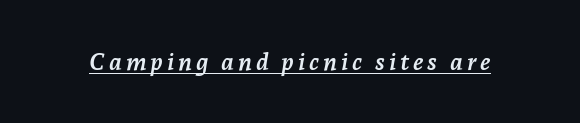
The image shows 24 px bold type, italic (leaning right); set underlined.
